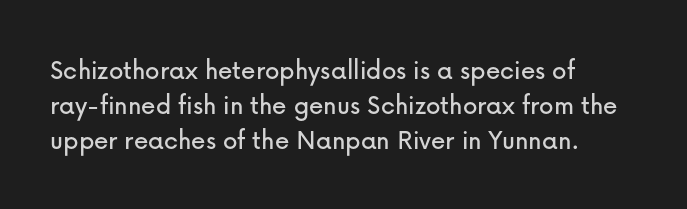
The image shows 29 px sans-serif type, upright; set left-aligned, line spacing 1.2x, normal letter spacing, not underlined; low stroke contrast and a medium x-height.
